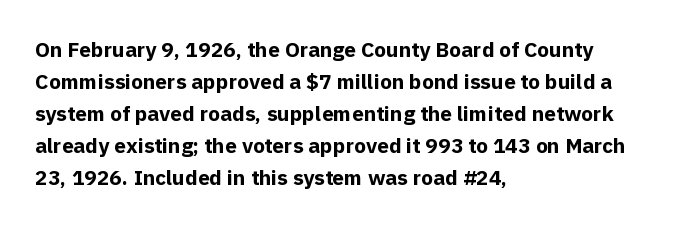
The type sits square on the baseline with zero lean. Summary of weight: heavy, a full bold. Interline gaps are of average width in this sample. The type is set solid horizontally, with unmodified tracking. Underline: absent.
